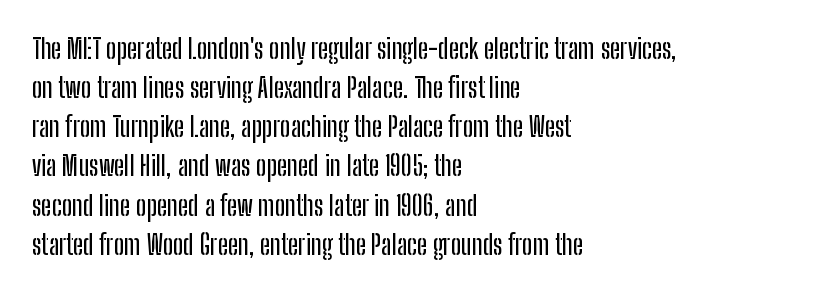
Q: Is the text italic (slanted)? A: No, it is upright.
Q: Is the text underlined? A: No.
Q: How is the paragraph aligned? A: Left-aligned.
Q: Is the spacing between letters normal or unusually wide? A: Normal.
Q: Is the spacing between lines tight, normal or loose? A: Normal.
